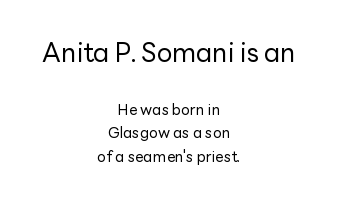
{"italic": "no", "bold": "no", "underline": "no", "align": "center", "line_spacing": "normal", "line_spacing_ratio": 1.55, "letter_spacing": "normal", "letter_spacing_em": 0.0, "larger_block": "first", "size_ratio": 1.73, "glyph_px": 26}
